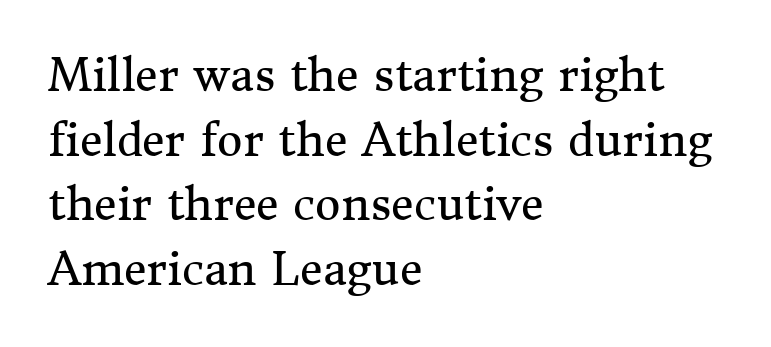
{"serif": "yes", "italic": "no", "bold": "no", "weight": "regular", "width": "normal", "stroke_contrast": "medium", "x_height": "medium", "monospaced": "no", "underline": "no", "align": "left", "line_spacing": "normal", "line_spacing_ratio": 1.47, "letter_spacing": "normal", "letter_spacing_em": 0.0, "glyph_px": 44}
